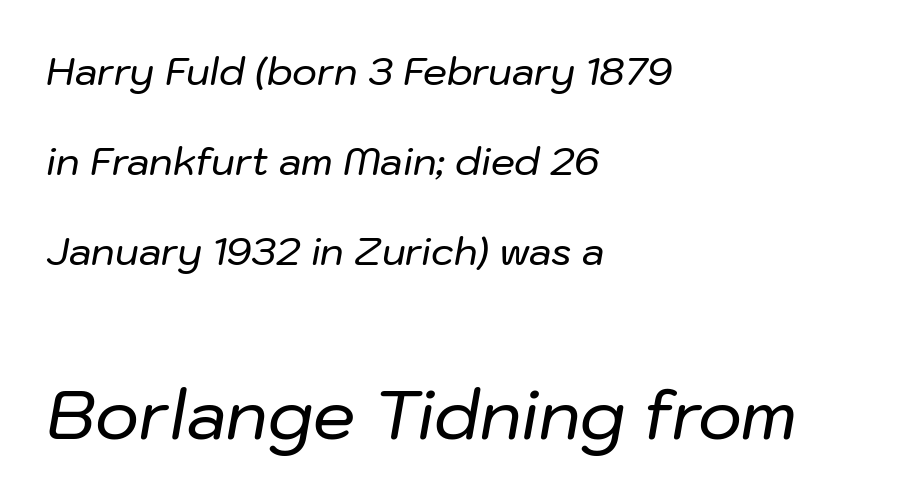
The rendering uses a large line-height, opening up the rows. Italic: yes, the glyphs are oblique. Letters rest on an invisible, unmarked baseline. Each letter keeps its own natural width here, so spacing adapts to shape. Is the letter spacing exaggerated? No — it looks like the ordinary default. The more generous point size was reserved for the lower chunk.
